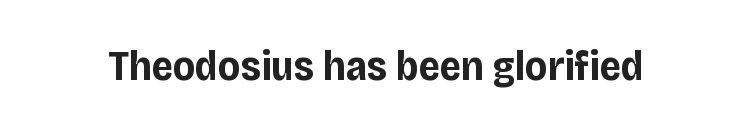
Q: Is the text bold? A: Yes.
Q: Is the text italic (slanted)? A: No, it is upright.
Q: Is the typeface a serif or a sans-serif typeface? A: Sans-serif.
Q: Is the text underlined? A: No.
Q: Is the spacing between letters normal or unusually wide? A: Normal.
Q: Width (condensed, normal, or wide)? A: Normal.
Q: Stroke contrast? A: Low.
Q: x-height? A: Large.
Q: Monospaced? A: No.
